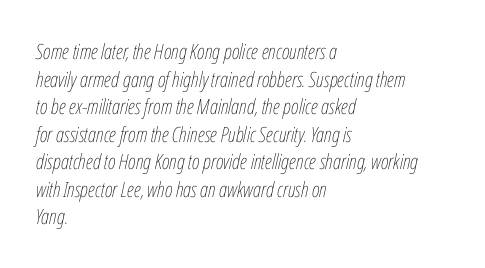
Notice how descenders clear the ascenders below comfortably — that's standard leading. The compositor pushed each line to the left boundary. Rule under the text: the space is simply empty. Slanted lettering throughout. Each stroke keeps to a modest, everyday thickness or less.
